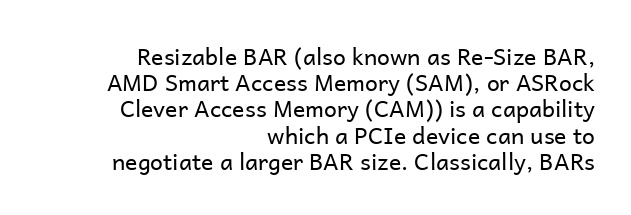
The image shows 23 px text type, upright; set right-aligned, tight line spacing (1.14x), normal letter spacing, not underlined.
